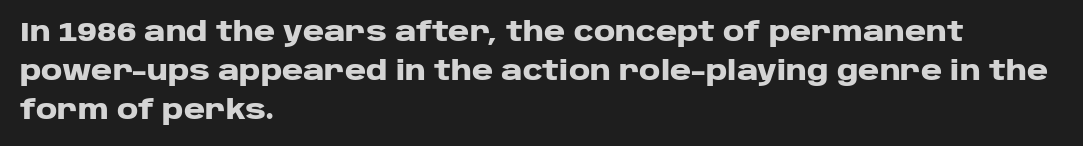
Successive baselines arrive at the customary interval. Nope, not italic — everything's standing straight. Stroke thickness is high; the sample reads as a true bold. Line starts are locked; line ends wander. Clear beneath every line of the passage. The line texture is even and compact thanks to regular tracking.
